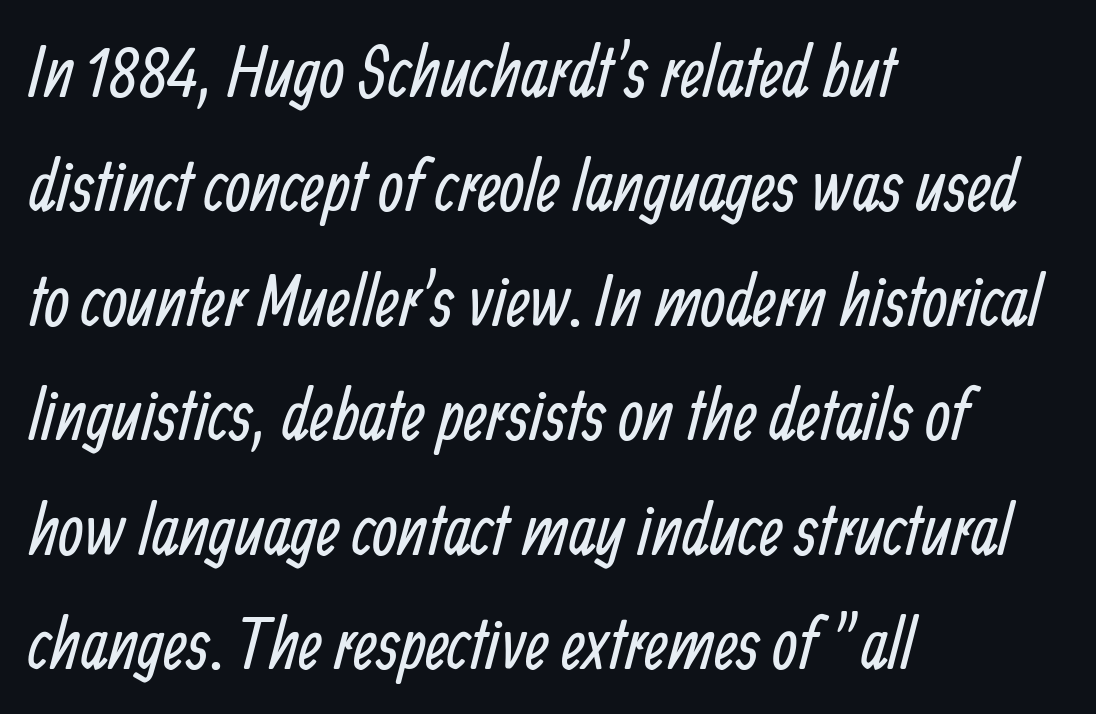
The image shows 72 px regular-weight, condensed sans-serif type; set left-aligned, normal line spacing (1.59x), normal letter spacing, not underlined; low stroke contrast and a medium x-height.
